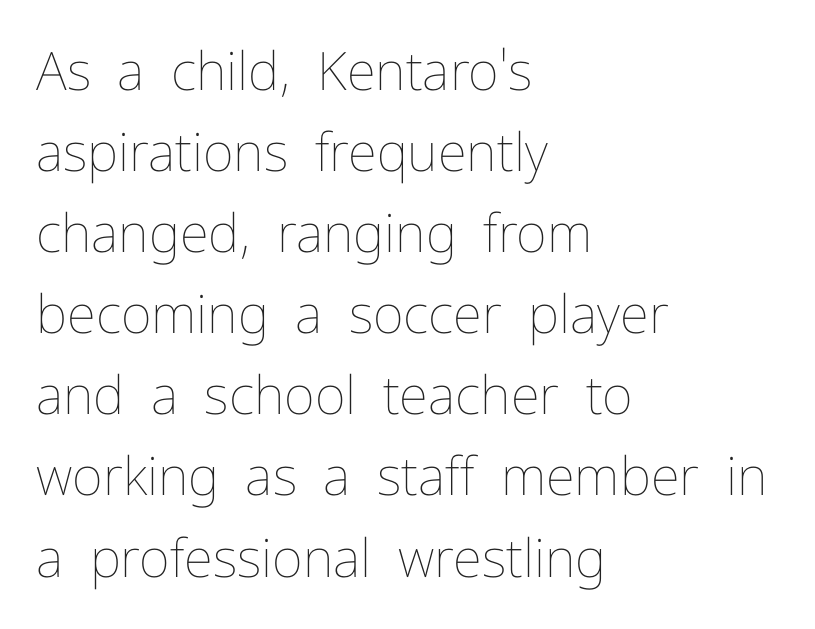
The image shows 53 px thin type, upright; set left-aligned, normal line spacing (1.53x), normal letter spacing, not underlined; low stroke contrast and a medium x-height.
